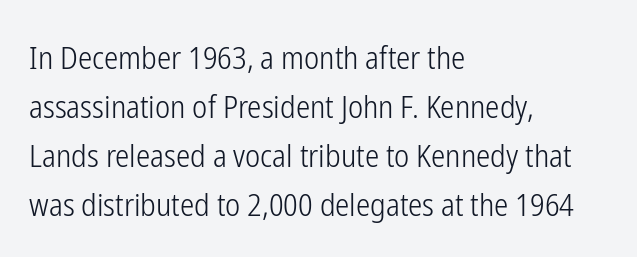
Compared with typical body copy, the letter spacing here is the same. The lettering stays uniformly vertical, giving the passage a roman look. Lines of text with bare space underneath. If you measured baseline to baseline, you'd find a middling distance.
